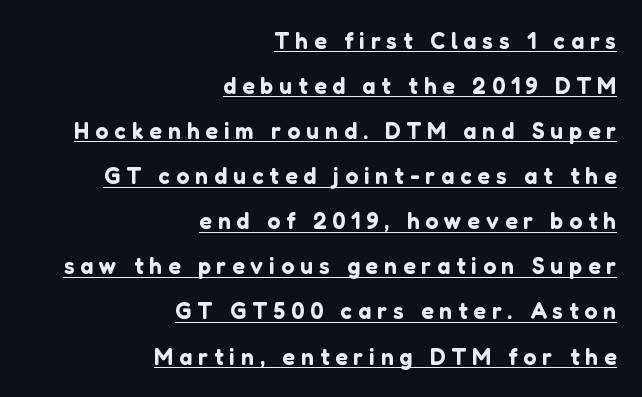
The image shows 23 px text type, upright; set right-aligned, loose line spacing (1.96x), unusually wide letter spacing (+0.26 em), underlined.
